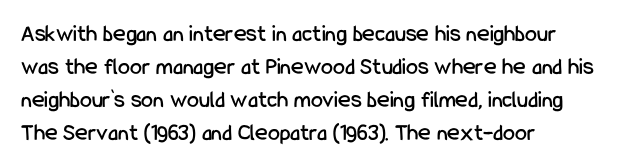
Q: Is the text italic (slanted)? A: No, it is upright.
Q: Is the text underlined? A: No.
Q: How is the paragraph aligned? A: Left-aligned.
Q: Is the spacing between letters normal or unusually wide? A: Normal.
Q: Is the spacing between lines tight, normal or loose? A: Normal.
